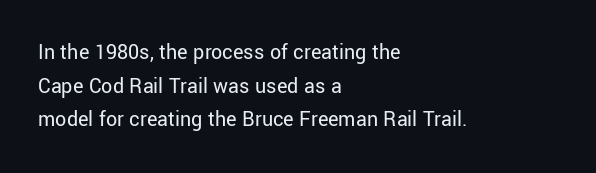
Unbolded letterforms with no extra heft. The letterforms sit shoulder to shoulder at normal distance. Line spacing here is normal. Glance below the letters and you will spot only blank space. Visually the block forms a straight wall on the left and a jagged coastline on the right.
